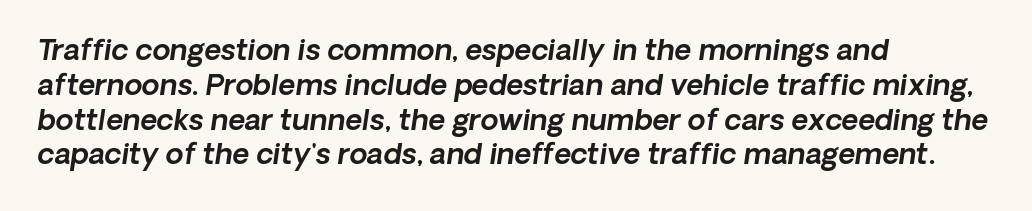
{"italic": "yes", "lean": "right", "slant_degrees": 8, "width": "normal", "x_height": "medium", "monospaced": "no", "underline": "no", "align": "left", "line_spacing_ratio": 1.2, "letter_spacing": "normal", "letter_spacing_em": 0.0, "glyph_px": 29}
